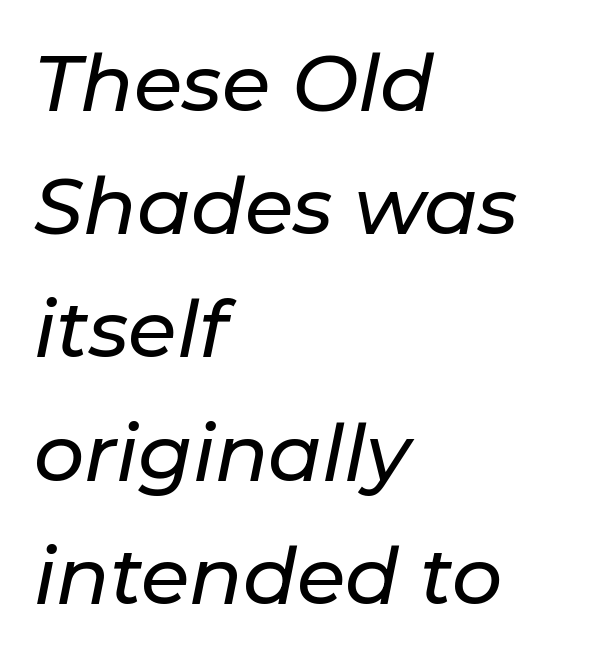
Q: Is the text italic (slanted)? A: Yes, it leans right by about 11 degrees.
Q: Is the text underlined? A: No.
Q: How is the paragraph aligned? A: Left-aligned.
Q: Is the spacing between letters normal or unusually wide? A: Normal.
Q: Is the spacing between lines tight, normal or loose? A: Normal.
Q: Width (condensed, normal, or wide)? A: Normal.
Q: Stroke contrast? A: Low.
Q: x-height? A: Medium.
Q: Monospaced? A: No.
